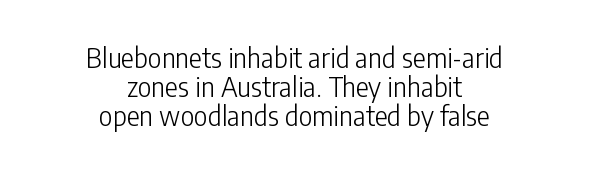
The image shows 27 px text type, upright; set centered, tight line spacing (1.07x), normal letter spacing, not underlined.
